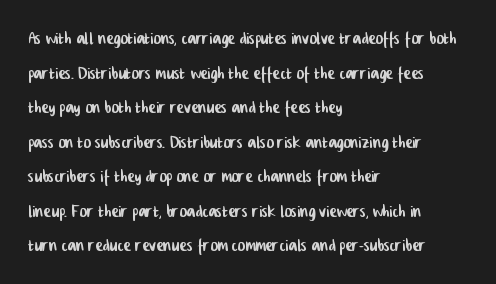
The space between consecutive lines is moderate. The type is set solid horizontally, with unmodified tracking. The passage is arranged the way most books set body copy — flush left. A bare baseline throughout the passage.
